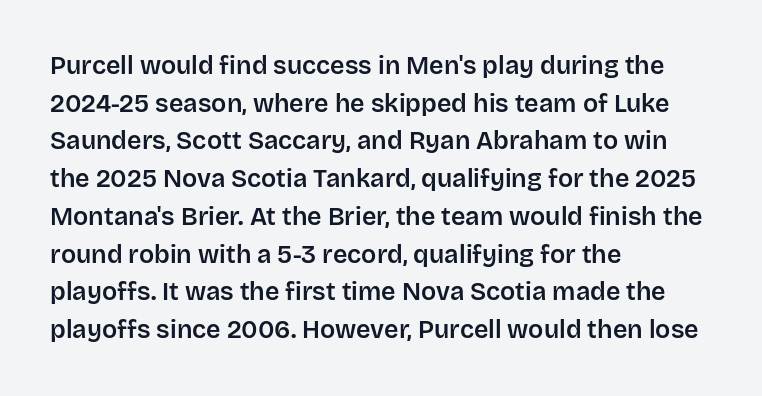
Q: Is the text italic (slanted)? A: No, it is upright.
Q: Is the text underlined? A: No.
Q: How is the paragraph aligned? A: Left-aligned.
Q: Is the spacing between letters normal or unusually wide? A: Normal.
Q: Is the spacing between lines tight, normal or loose? A: Normal.
